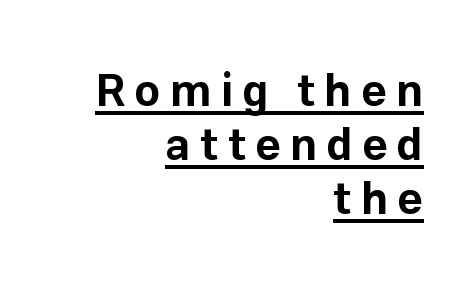
The image shows 45 px bold sans-serif type, upright; set right-aligned, line spacing 1.2x, unusually wide letter spacing (+0.21 em), underlined; low stroke contrast and a medium x-height.
